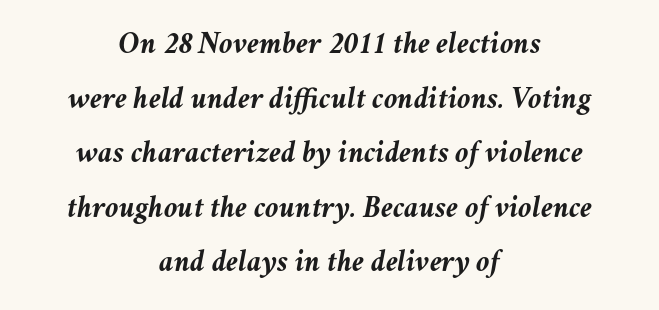
Q: Is the text bold? A: Yes.
Q: Is the text italic (slanted)? A: Yes, it leans right by about 11 degrees.
Q: Is the text underlined? A: No.
Q: How is the paragraph aligned? A: Centered.
Q: Is the spacing between letters normal or unusually wide? A: Normal.
Q: Width (condensed, normal, or wide)? A: Normal.
Q: Stroke contrast? A: Medium.
Q: x-height? A: Medium.
Q: Monospaced? A: No.
